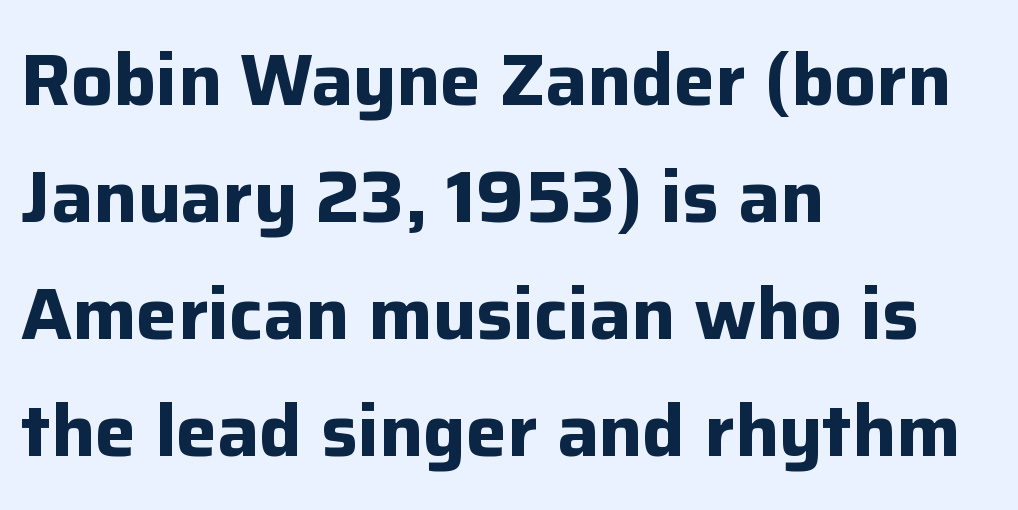
Q: Is the text bold? A: Yes.
Q: Is the text italic (slanted)? A: No, it is upright.
Q: Is the typeface a serif or a sans-serif typeface? A: Sans-serif.
Q: Is the text underlined? A: No.
Q: How is the paragraph aligned? A: Left-aligned.
Q: Is the spacing between letters normal or unusually wide? A: Normal.
Q: Is the spacing between lines tight, normal or loose? A: Normal.
Q: Width (condensed, normal, or wide)? A: Normal.
Q: Stroke contrast? A: Low.
Q: x-height? A: Medium.
Q: Monospaced? A: No.
